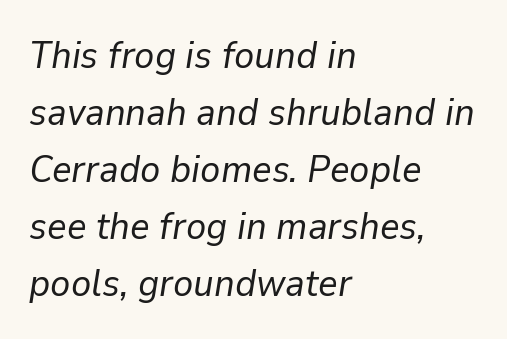
{"italic": "yes", "lean": "right", "slant_degrees": 9, "bold": "no", "weight": "regular", "width": "normal", "stroke_contrast": "low", "x_height": "medium", "monospaced": "no", "underline": "no", "align": "left", "line_spacing": "normal", "line_spacing_ratio": 1.5, "letter_spacing": "normal", "letter_spacing_em": 0.0, "glyph_px": 38}
